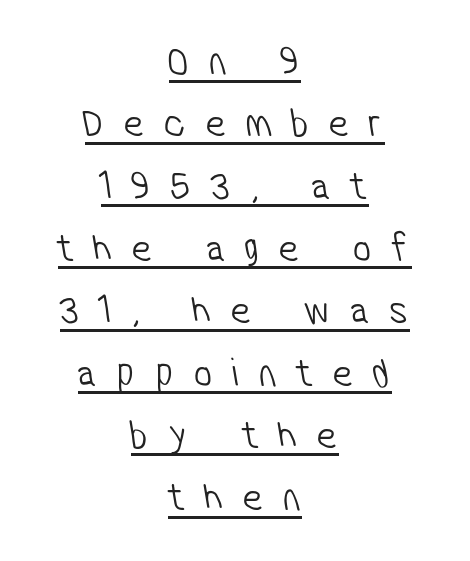
The cut favours lightness, reaching ordinary text weight at its darkest. The line-height multiplier appears to be the usual default. Nothing sits at the stroke ends, so this counts as sans-serif. Here the glyphs are tracked loosely, breaking word shapes into spaced letters.
